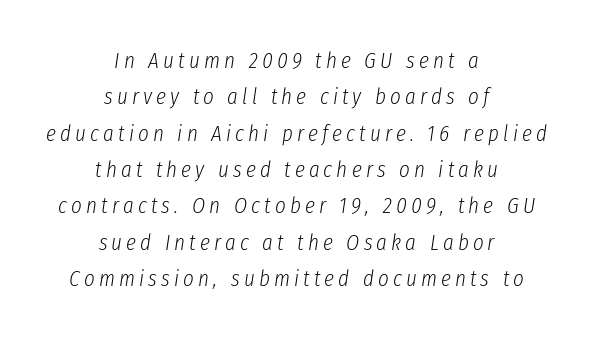
Q: Is the text bold? A: No.
Q: Is the text italic (slanted)? A: Yes, it leans right by about 8 degrees.
Q: Is the text underlined? A: No.
Q: How is the paragraph aligned? A: Centered.
Q: Is the spacing between lines tight, normal or loose? A: Normal.
